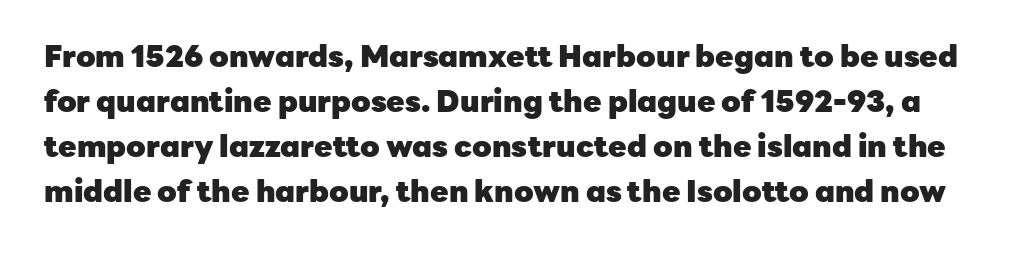
Q: Is the text bold? A: Yes.
Q: Is the text italic (slanted)? A: No, it is upright.
Q: Is the typeface a serif or a sans-serif typeface? A: Sans-serif.
Q: Is the text underlined? A: No.
Q: Is the spacing between letters normal or unusually wide? A: Normal.
Q: Is the spacing between lines tight, normal or loose? A: Normal.
Q: Width (condensed, normal, or wide)? A: Normal.
Q: Stroke contrast? A: Low.
Q: x-height? A: Medium.
Q: Monospaced? A: No.
